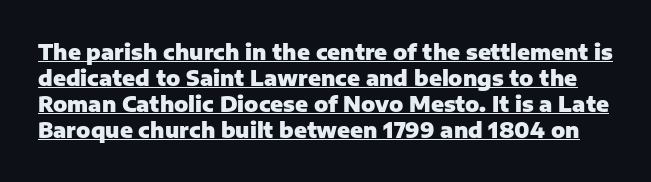
Q: Is the text bold? A: Yes.
Q: Is the text italic (slanted)? A: No, it is upright.
Q: Is the text underlined? A: Yes.
Q: Is the spacing between letters normal or unusually wide? A: Normal.
